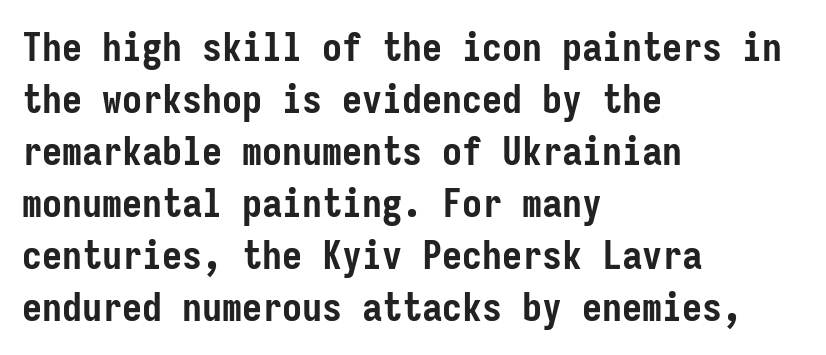
{"serif": "no", "italic": "no", "bold": "yes", "weight": "semibold", "width": "condensed", "stroke_contrast": "low", "x_height": "medium", "monospaced": "yes", "underline": "no", "align": "left", "line_spacing": "normal", "line_spacing_ratio": 1.3, "letter_spacing": "normal", "letter_spacing_em": 0.0, "glyph_px": 40}
